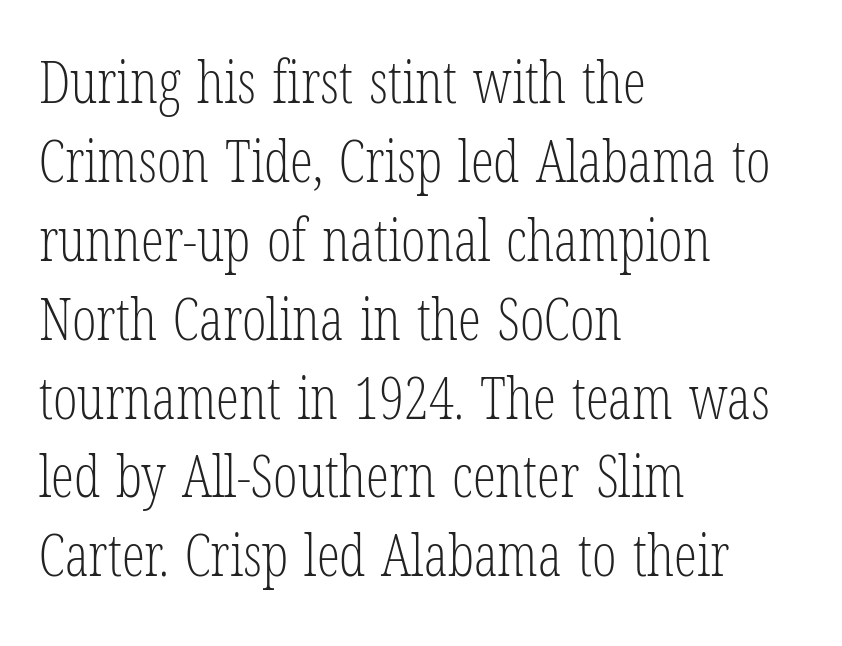
The image shows 58 px light, condensed serif type, upright; set left-aligned, normal line spacing (1.36x), normal letter spacing, not underlined; low stroke contrast and a medium x-height.
